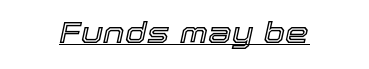
The image shows 30 px text type, italic (leaning right); set normal letter spacing, underlined; a medium x-height.
